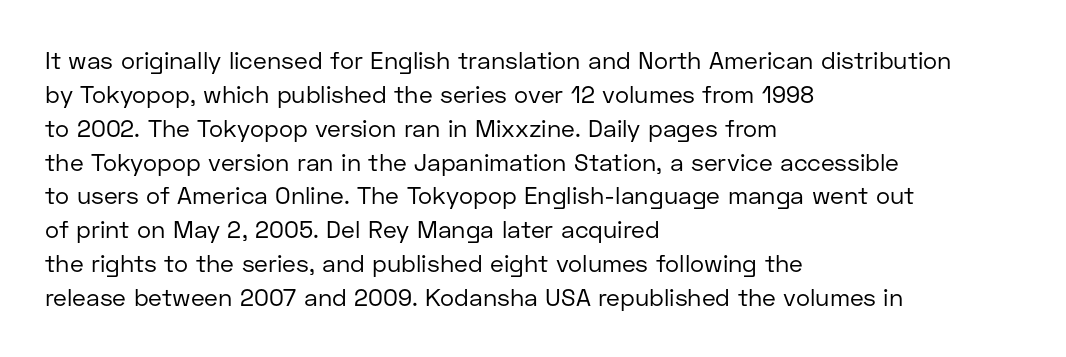
The image shows 24 px text type, upright; set left-aligned, normal line spacing (1.41x), normal letter spacing, not underlined.
